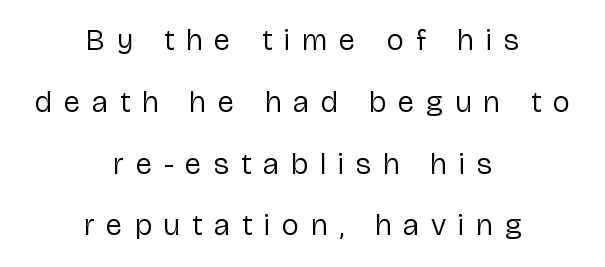
Decoration check: the copy has no underline. Centered paragraph, ragged on both sides. The leading is generous, giving the passage an open texture. Ascenders rise straight up at ninety degrees.
